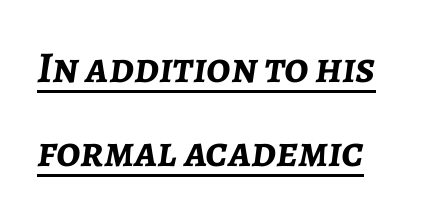
{"italic": "yes", "lean": "right", "slant_degrees": 7, "bold": "yes", "weight": "semibold", "width": "normal", "stroke_contrast": "low", "x_height": "medium", "monospaced": "no", "underline": "yes", "align": "left", "line_spacing": "loose", "line_spacing_ratio": 1.92, "letter_spacing": "normal", "letter_spacing_em": 0.0, "glyph_px": 44}
